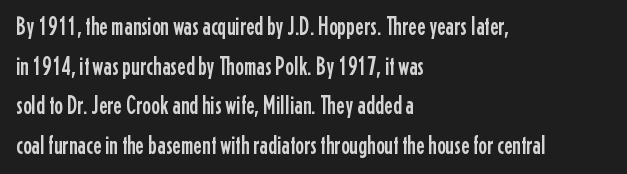
{"italic": "no", "underline": "no", "align": "left", "line_spacing": "normal", "line_spacing_ratio": 1.52, "letter_spacing": "normal", "letter_spacing_em": 0.0, "glyph_px": 26}
